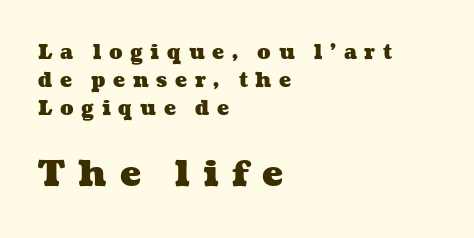
{"bold": "yes", "weight": "heavy", "width": "wide", "stroke_contrast": "medium", "x_height": "medium", "monospaced": "no", "underline": "no", "align": "left", "line_spacing": "normal", "line_spacing_ratio": 1.4, "letter_spacing": "wide", "letter_spacing_em": 0.38, "larger_block": "second", "size_ratio": 1.75, "glyph_px": 35}
